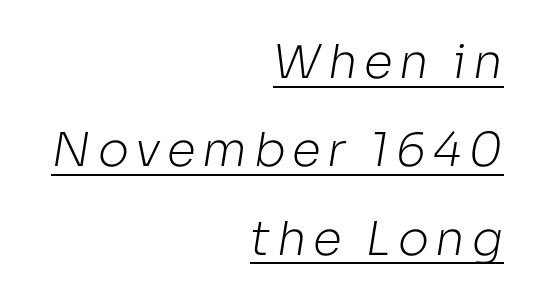
The image shows 47 px light sans-serif type; set right-aligned, line spacing 1.88x, underlined; low stroke contrast and a medium x-height.
